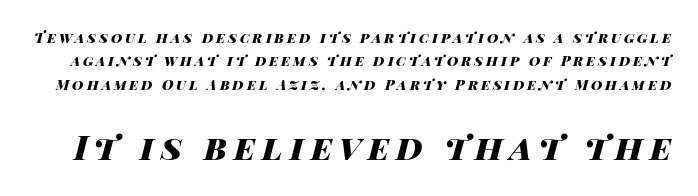
{"italic": "yes", "lean": "right", "slant_degrees": 14, "bold": "yes", "weight": "heavy", "width": "wide", "stroke_contrast": "high", "x_height": "large", "monospaced": "no", "underline": "no", "line_spacing": "normal", "line_spacing_ratio": 1.67, "letter_spacing": "wide", "letter_spacing_em": 0.21, "larger_block": "second", "size_ratio": 2.36, "glyph_px": 33}
